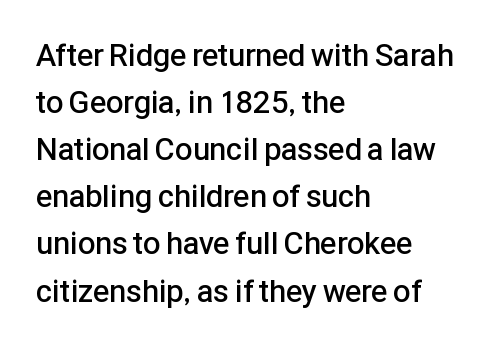
{"serif": "no", "italic": "no", "bold": "semi", "weight": "semibold", "width": "normal", "stroke_contrast": "low", "x_height": "medium", "monospaced": "no", "underline": "no", "align": "left", "line_spacing": "normal", "line_spacing_ratio": 1.52, "letter_spacing": "normal", "letter_spacing_em": 0.0, "glyph_px": 31}
